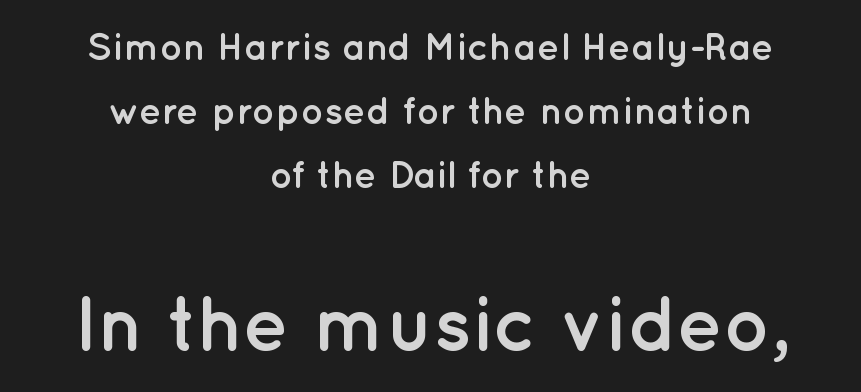
{"serif": "no", "italic": "no", "bold": "yes", "weight": "semibold", "width": "normal", "stroke_contrast": "low", "x_height": "medium", "monospaced": "no", "underline": "no", "align": "center", "line_spacing": "normal", "line_spacing_ratio": 1.69, "letter_spacing": "normal", "letter_spacing_em": 0.0, "larger_block": "second", "size_ratio": 2.03, "glyph_px": 77}
